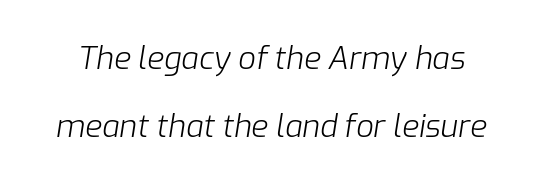
Summary of weight: not heavy and not bold. Is this a fixed-width face? No — the glyphs have proportional, varying widths. If you measured baseline to baseline, you'd find a long distance. Observe the ordinary spacing: letters are neighbours, not strangers.
